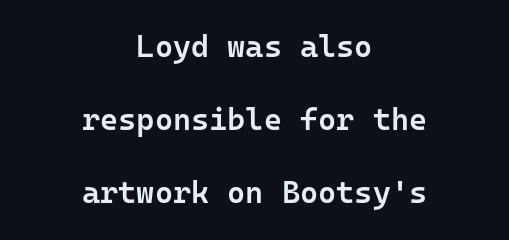
Q: Is the text bold? A: Semi-bold.
Q: Is the text italic (slanted)? A: No, it is upright.
Q: Is the typeface a serif or a sans-serif typeface? A: Sans-serif.
Q: Is the text underlined? A: No.
Q: How is the paragraph aligned? A: Centered.
Q: Is the spacing between letters normal or unusually wide? A: Normal.
Q: Is the spacing between lines tight, normal or loose? A: Loose.
Q: Width (condensed, normal, or wide)? A: Normal.
Q: Stroke contrast? A: Low.
Q: x-height? A: Medium.
Q: Monospaced? A: Yes.
